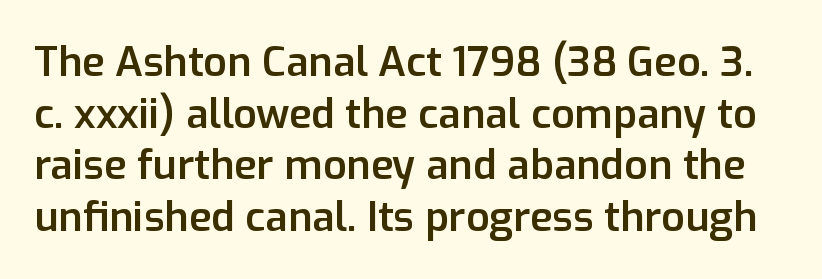
The image shows 41 px semibold sans-serif type, upright; set normal line spacing (1.26x), normal letter spacing, not underlined; low stroke contrast and a medium x-height.
